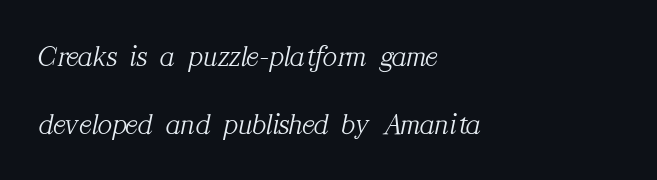
Q: Is the text bold? A: No.
Q: Is the text italic (slanted)? A: Yes, it leans right by about 12 degrees.
Q: Is the typeface a serif or a sans-serif typeface? A: Serif.
Q: Is the text underlined? A: No.
Q: How is the paragraph aligned? A: Left-aligned.
Q: Is the spacing between letters normal or unusually wide? A: Normal.
Q: Is the spacing between lines tight, normal or loose? A: Loose.
Q: Width (condensed, normal, or wide)? A: Normal.
Q: Stroke contrast? A: Medium.
Q: x-height? A: Medium.
Q: Monospaced? A: No.
